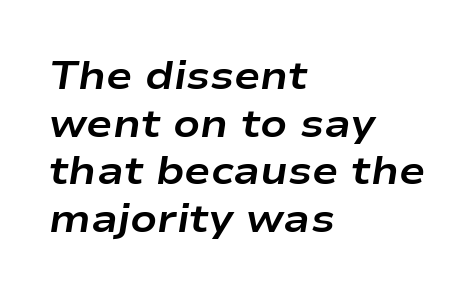
Weight: bold. These lines are set flush left with a ragged right edge. The rendering uses natural spacing where letterforms have individual widths. Descenders hang freely into open space.
